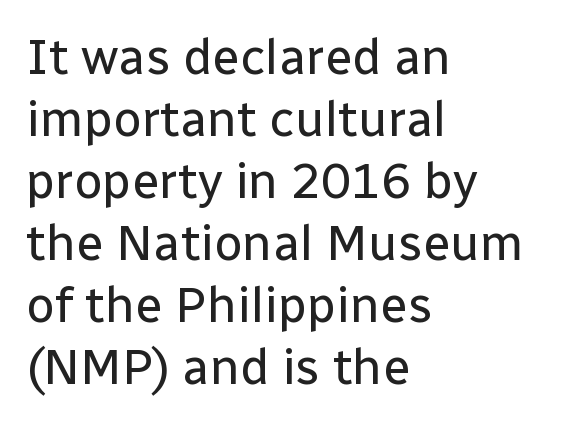
Q: Is the text bold? A: No.
Q: Is the text italic (slanted)? A: No, it is upright.
Q: Is the typeface a serif or a sans-serif typeface? A: Sans-serif.
Q: Is the text underlined? A: No.
Q: How is the paragraph aligned? A: Left-aligned.
Q: Is the spacing between letters normal or unusually wide? A: Normal.
Q: Width (condensed, normal, or wide)? A: Normal.
Q: Stroke contrast? A: Low.
Q: x-height? A: Medium.
Q: Monospaced? A: No.
